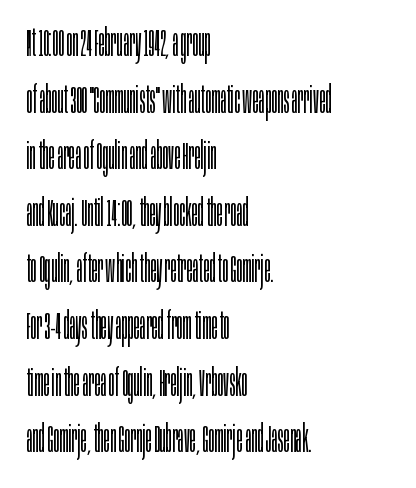
The image shows 37 px light, condensed sans-serif type, upright; set left-aligned, normal line spacing (1.53x), normal letter spacing, not underlined; low stroke contrast and a large x-height.
